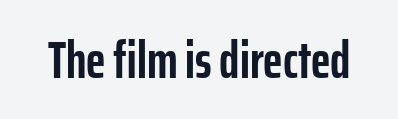
Q: Is the text bold? A: Yes.
Q: Is the text italic (slanted)? A: No, it is upright.
Q: Is the typeface a serif or a sans-serif typeface? A: Sans-serif.
Q: Is the text underlined? A: No.
Q: Is the spacing between letters normal or unusually wide? A: Normal.
Q: Width (condensed, normal, or wide)? A: Condensed.
Q: Stroke contrast? A: Low.
Q: x-height? A: Medium.
Q: Monospaced? A: No.
